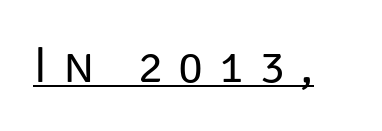
{"serif": "no", "italic": "no", "bold": "no", "weight": "regular", "width": "normal", "stroke_contrast": "low", "x_height": "large", "monospaced": "no", "underline": "yes", "letter_spacing": "wide", "letter_spacing_em": 0.3, "glyph_px": 52}
